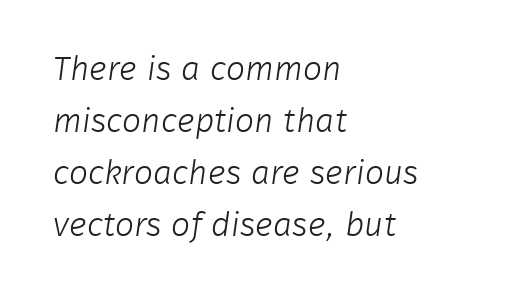
The image shows 34 px light sans-serif type; set left-aligned, normal line spacing (1.53x), normal letter spacing, not underlined; low stroke contrast and a medium x-height.
